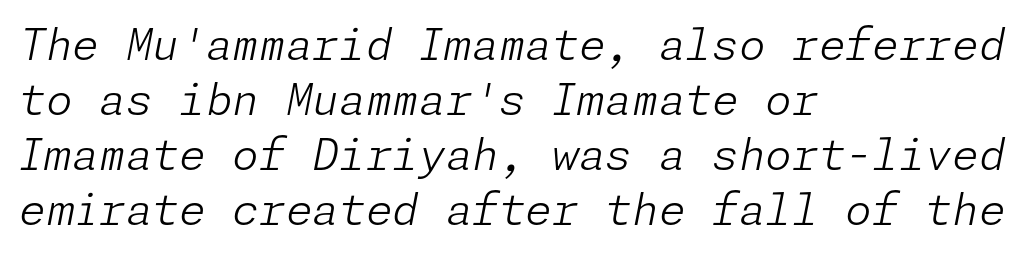
The vertical gap from one line to the next is medium. The typesetter chose a ragged-right arrangement here. The font's italic variant was chosen for this text. No extra ink here — the face is not bold. What stands out about the letter spacing? Nothing — it is the standard amount.
